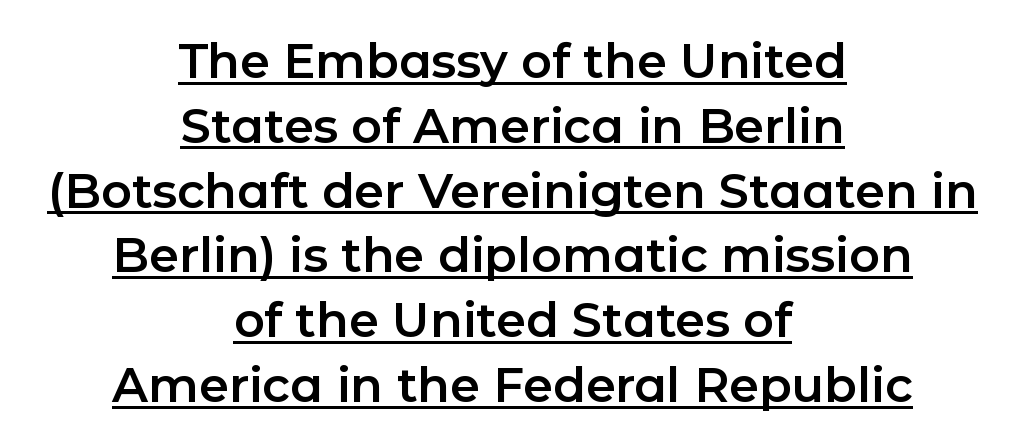
The image shows 48 px sans-serif type, upright; set centered, normal line spacing (1.35x), normal letter spacing, underlined; low stroke contrast and a medium x-height.
